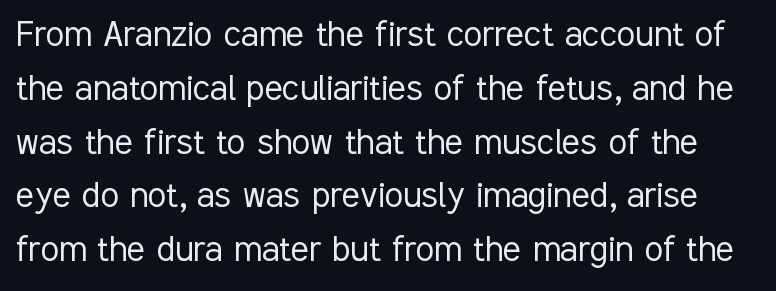
Heft: none added — not bold. Caption: standard tracking, unaltered. Check under the words: just untouched page. Tall strokes in this sample are plumb rather than angled.
